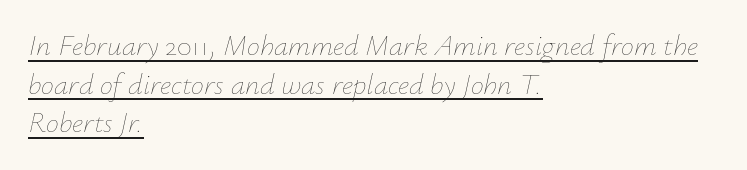
{"italic": "yes", "lean": "right", "slant_degrees": 12, "bold": "no", "weight": "thin", "width": "normal", "stroke_contrast": "low", "x_height": "small", "monospaced": "no", "underline": "yes", "align": "left", "line_spacing": "normal", "line_spacing_ratio": 1.33, "letter_spacing": "normal", "letter_spacing_em": 0.0, "glyph_px": 29}
